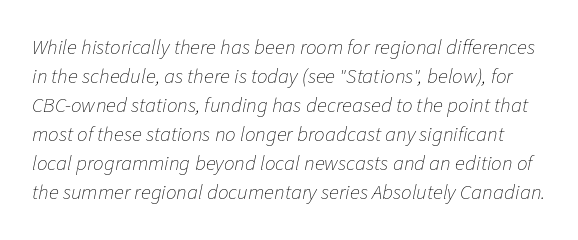
{"italic": "yes", "lean": "right", "slant_degrees": 11, "bold": "no", "underline": "no", "line_spacing": "normal", "line_spacing_ratio": 1.38, "letter_spacing": "normal", "letter_spacing_em": 0.0, "glyph_px": 21}
